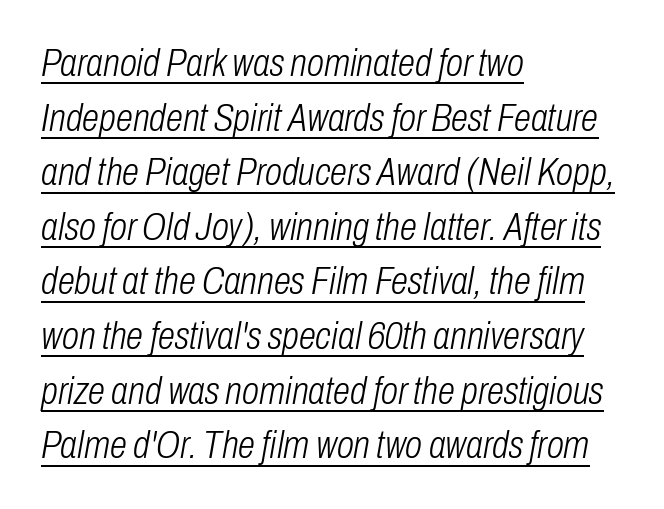
Q: Is the text bold? A: No.
Q: Is the text italic (slanted)? A: Yes, it leans right by about 10 degrees.
Q: Is the text underlined? A: Yes.
Q: How is the paragraph aligned? A: Left-aligned.
Q: Is the spacing between letters normal or unusually wide? A: Normal.
Q: Is the spacing between lines tight, normal or loose? A: Normal.
Q: Width (condensed, normal, or wide)? A: Condensed.
Q: Stroke contrast? A: Low.
Q: x-height? A: Medium.
Q: Monospaced? A: No.
